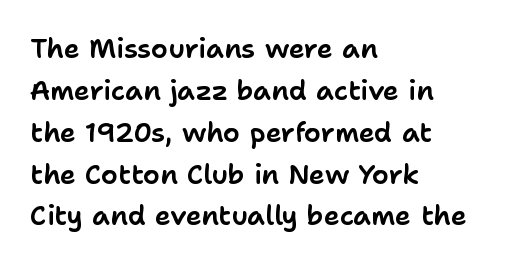
Q: Is the text italic (slanted)? A: No, it is upright.
Q: Is the text underlined? A: No.
Q: How is the paragraph aligned? A: Left-aligned.
Q: Is the spacing between letters normal or unusually wide? A: Normal.
Q: Is the spacing between lines tight, normal or loose? A: Normal.
